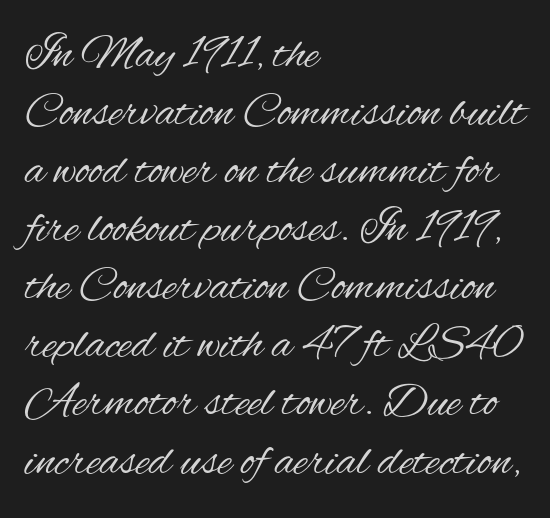
Q: Is the text bold? A: No.
Q: Is the text italic (slanted)? A: Yes.
Q: Is the typeface a serif or a sans-serif typeface? A: Sans-serif.
Q: Is the text underlined? A: No.
Q: How is the paragraph aligned? A: Left-aligned.
Q: Is the spacing between letters normal or unusually wide? A: Normal.
Q: Width (condensed, normal, or wide)? A: Condensed.
Q: Stroke contrast? A: Medium.
Q: x-height? A: Small.
Q: Monospaced? A: No.
